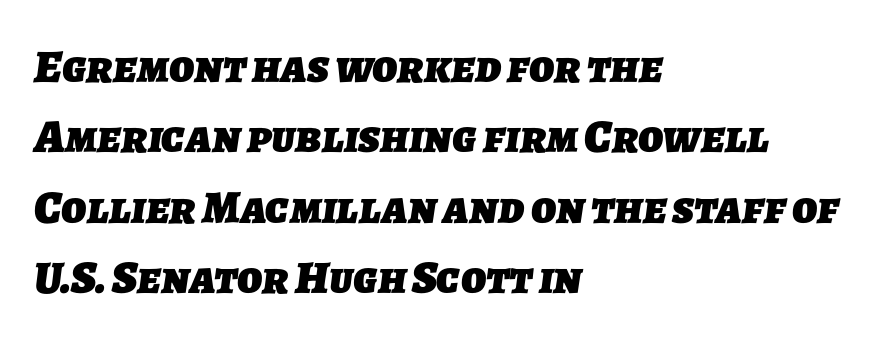
Q: Is the text bold? A: Yes.
Q: Is the typeface a serif or a sans-serif typeface? A: Sans-serif.
Q: Is the text underlined? A: No.
Q: How is the paragraph aligned? A: Left-aligned.
Q: Is the spacing between letters normal or unusually wide? A: Normal.
Q: Is the spacing between lines tight, normal or loose? A: Normal.
Q: Width (condensed, normal, or wide)? A: Normal.
Q: Stroke contrast? A: Low.
Q: x-height? A: Medium.
Q: Monospaced? A: No.
